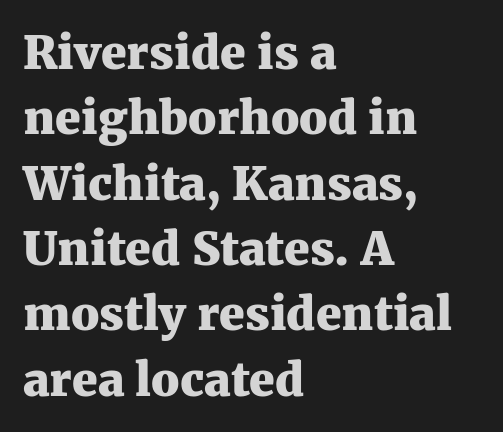
{"serif": "yes", "italic": "no", "bold": "yes", "weight": "heavy", "width": "normal", "stroke_contrast": "medium", "x_height": "medium", "monospaced": "no", "underline": "no", "align": "left", "line_spacing": "normal", "line_spacing_ratio": 1.42, "letter_spacing": "normal", "letter_spacing_em": 0.0, "glyph_px": 46}
